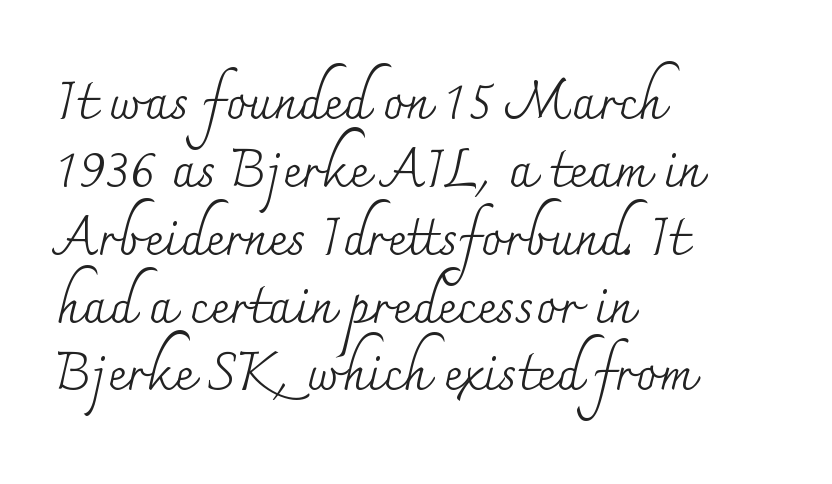
Q: Is the text bold? A: No.
Q: Is the text italic (slanted)? A: Yes.
Q: Is the typeface a serif or a sans-serif typeface? A: Serif.
Q: Is the text underlined? A: No.
Q: How is the paragraph aligned? A: Left-aligned.
Q: Is the spacing between letters normal or unusually wide? A: Normal.
Q: Is the spacing between lines tight, normal or loose? A: Normal.
Q: Width (condensed, normal, or wide)? A: Normal.
Q: Stroke contrast? A: Medium.
Q: x-height? A: Small.
Q: Monospaced? A: No.
